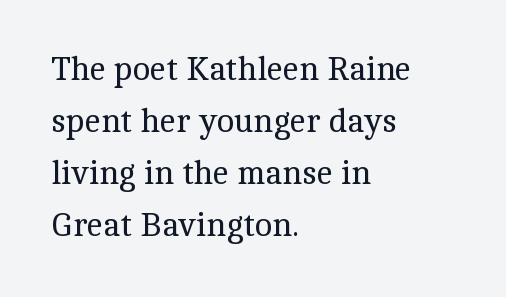
Q: Is the text bold? A: No.
Q: Is the text italic (slanted)? A: No, it is upright.
Q: Is the typeface a serif or a sans-serif typeface? A: Serif.
Q: Is the text underlined? A: No.
Q: How is the paragraph aligned? A: Left-aligned.
Q: Is the spacing between letters normal or unusually wide? A: Normal.
Q: Is the spacing between lines tight, normal or loose? A: Normal.
Q: Width (condensed, normal, or wide)? A: Normal.
Q: x-height? A: Medium.
Q: Monospaced? A: No.
